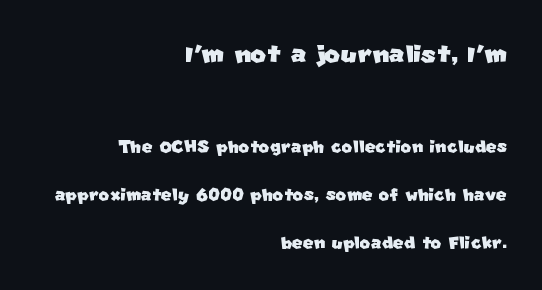
The image shows 34 px sans-serif type; set right-aligned, loose line spacing (2.1x), normal letter spacing, not underlined; the first (top) block is 1.48x larger; low stroke contrast and a large x-height.
